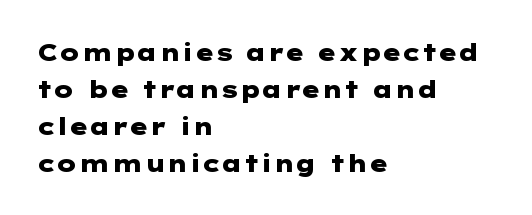
Q: Is the text bold? A: Yes.
Q: Is the text italic (slanted)? A: No, it is upright.
Q: Is the text underlined? A: No.
Q: How is the paragraph aligned? A: Left-aligned.
Q: Is the spacing between letters normal or unusually wide? A: Normal.
Q: Is the spacing between lines tight, normal or loose? A: Normal.
